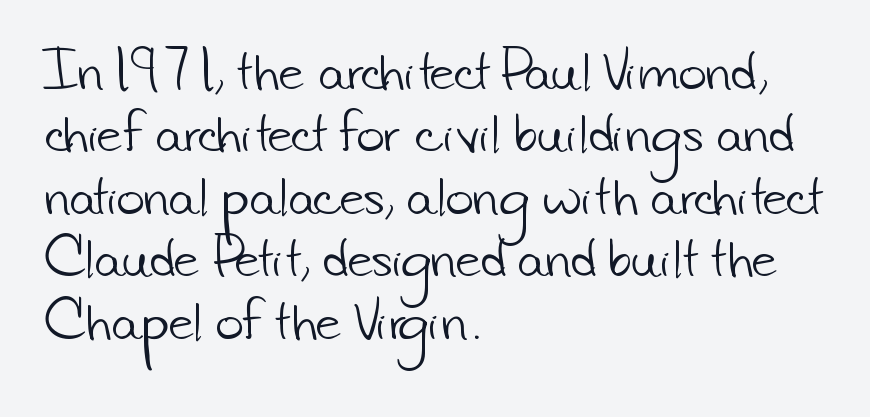
The image shows 48 px light sans-serif type; set left-aligned, normal line spacing (1.3x), normal letter spacing, not underlined; low stroke contrast and a small x-height.
